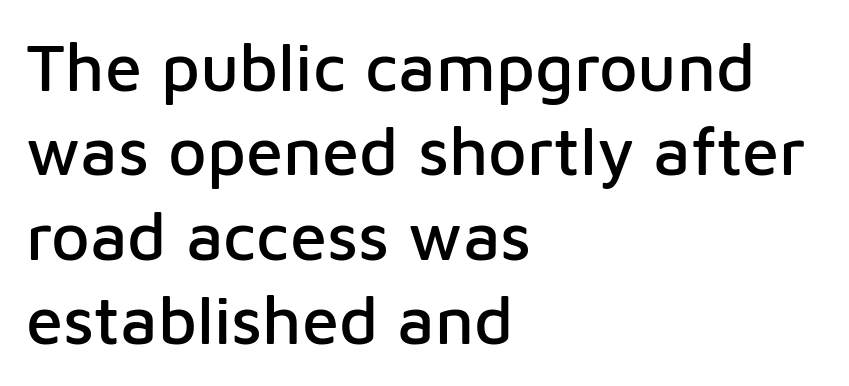
Q: Is the text italic (slanted)? A: No, it is upright.
Q: Is the typeface a serif or a sans-serif typeface? A: Sans-serif.
Q: Is the text underlined? A: No.
Q: How is the paragraph aligned? A: Left-aligned.
Q: Is the spacing between letters normal or unusually wide? A: Normal.
Q: Is the spacing between lines tight, normal or loose? A: Normal.
Q: Width (condensed, normal, or wide)? A: Normal.
Q: Stroke contrast? A: Low.
Q: x-height? A: Medium.
Q: Monospaced? A: No.
